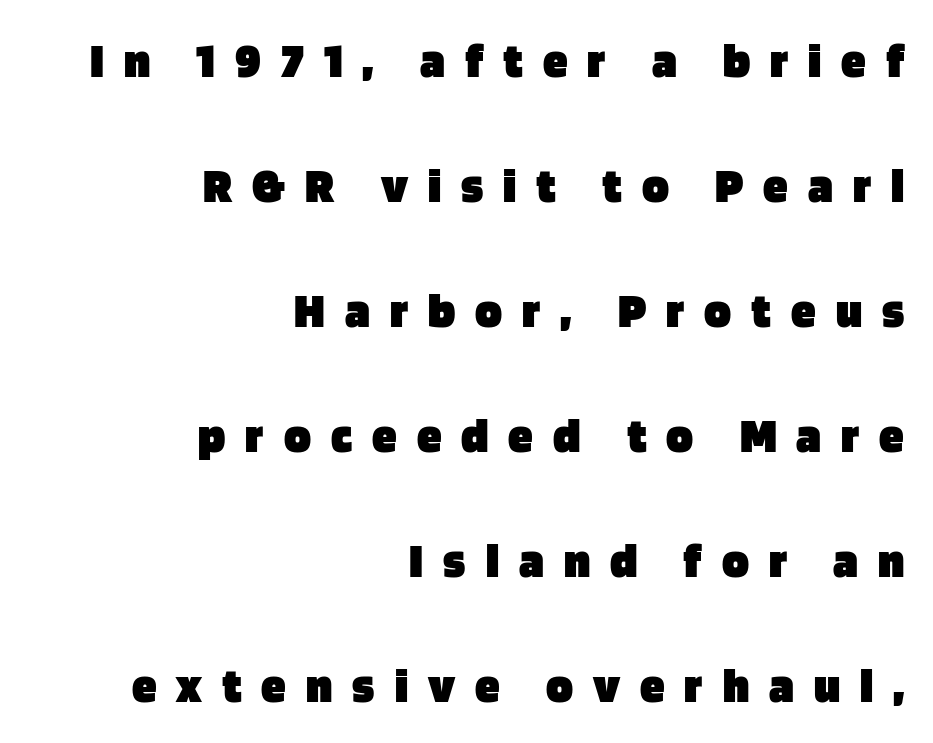
The image shows 50 px heavy sans-serif type, upright; set right-aligned, loose line spacing (2.5x), unusually wide letter spacing (+0.4 em), not underlined; low stroke contrast and a large x-height.
